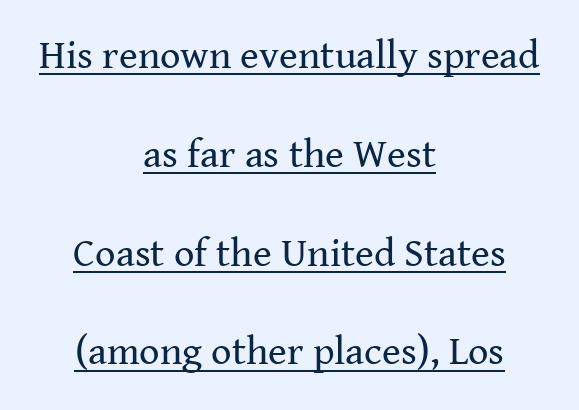
Q: Is the text bold? A: No.
Q: Is the text italic (slanted)? A: No, it is upright.
Q: Is the typeface a serif or a sans-serif typeface? A: Serif.
Q: Is the text underlined? A: Yes.
Q: How is the paragraph aligned? A: Centered.
Q: Is the spacing between letters normal or unusually wide? A: Normal.
Q: Is the spacing between lines tight, normal or loose? A: Loose.
Q: Width (condensed, normal, or wide)? A: Normal.
Q: Stroke contrast? A: Medium.
Q: x-height? A: Medium.
Q: Monospaced? A: No.
